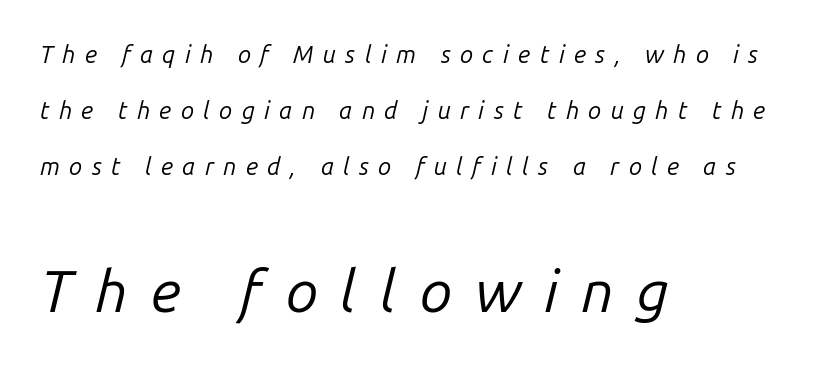
Q: Is the text bold? A: No.
Q: Is the text italic (slanted)? A: Yes, it leans right by about 14 degrees.
Q: Is the text underlined? A: No.
Q: How is the paragraph aligned? A: Left-aligned.
Q: Is the spacing between letters normal or unusually wide? A: Unusually wide.
Q: Is the spacing between lines tight, normal or loose? A: Loose.
Q: Which block of text is set in a larger size, the first (top) or the second (bottom)? A: The second (bottom) one.
Q: Width (condensed, normal, or wide)? A: Normal.
Q: Stroke contrast? A: Low.
Q: x-height? A: Medium.
Q: Monospaced? A: No.
